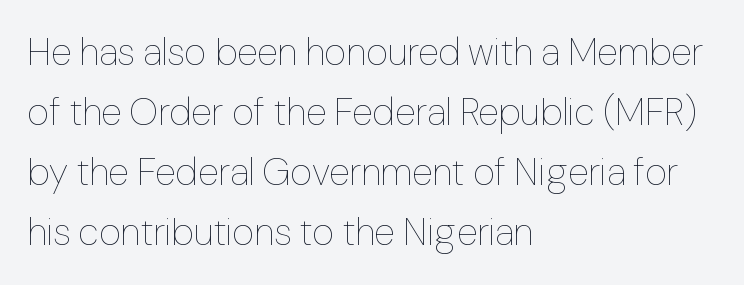
The image shows 38 px thin type, upright; set left-aligned, normal line spacing (1.58x), normal letter spacing, not underlined; low stroke contrast and a medium x-height.
